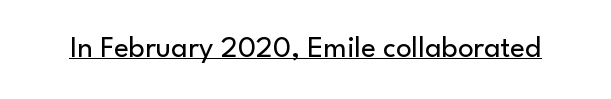
Serif or sans? Sans — the stroke terminals are bare. Caption: face not bold, strokes unweighted. The letters advance in unequal steps, a hallmark of proportional type. Underline: present. The letters sit at their default tracking, neither squeezed nor spread. In terms of posture, this sample is upright.
